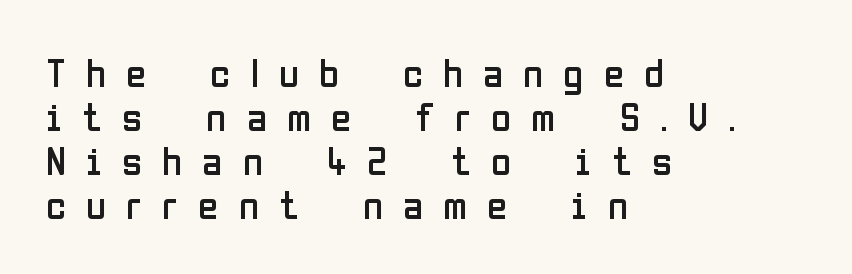
Spacing verdict: proportional, widths tailored to each character. The gap between lines stays unmarked. The horizontal fit of the characters is loose and conspicuously gappy. Vertical spacing — tight.
